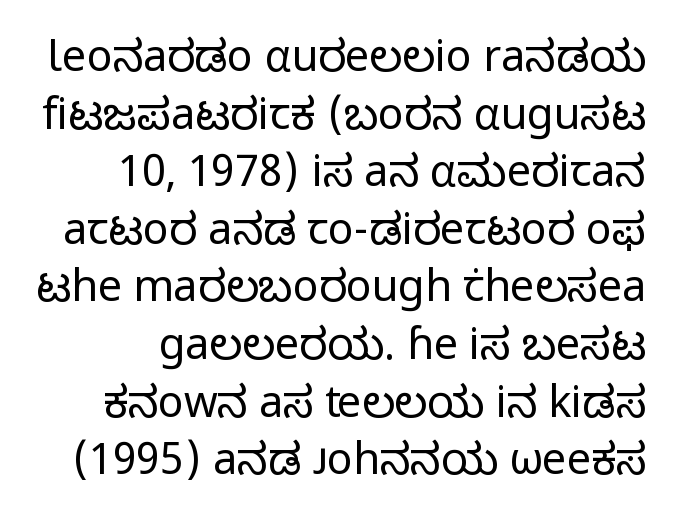
A quiet, ordinary-to-light weight characterises the typeface. The glyphs are unaccompanied by any horizontal stroke below them. Does the lettering tilt? It doesn't — this is upright. How are the letters spaced? Ordinarily, with no added tracking. Typographically, this falls in the sans-serif category.
